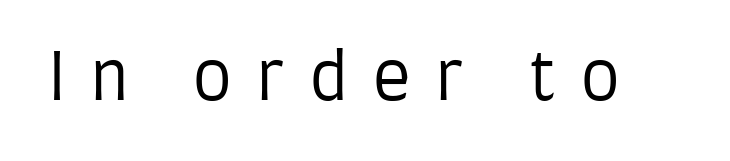
{"serif": "no", "italic": "no", "bold": "no", "weight": "regular", "width": "condensed", "stroke_contrast": "low", "x_height": "large", "monospaced": "no", "underline": "no", "letter_spacing": "wide", "letter_spacing_em": 0.37, "glyph_px": 64}
